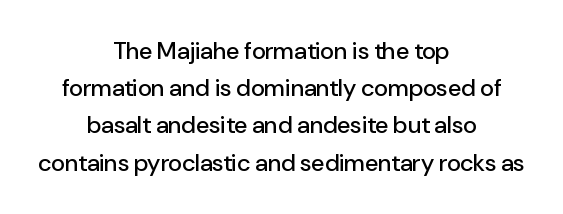
The specimen omits any rule beneath the text block's lines. The space between consecutive lines is moderate. Short note: letters normally spaced. Short and long lines alike share a common midpoint.
